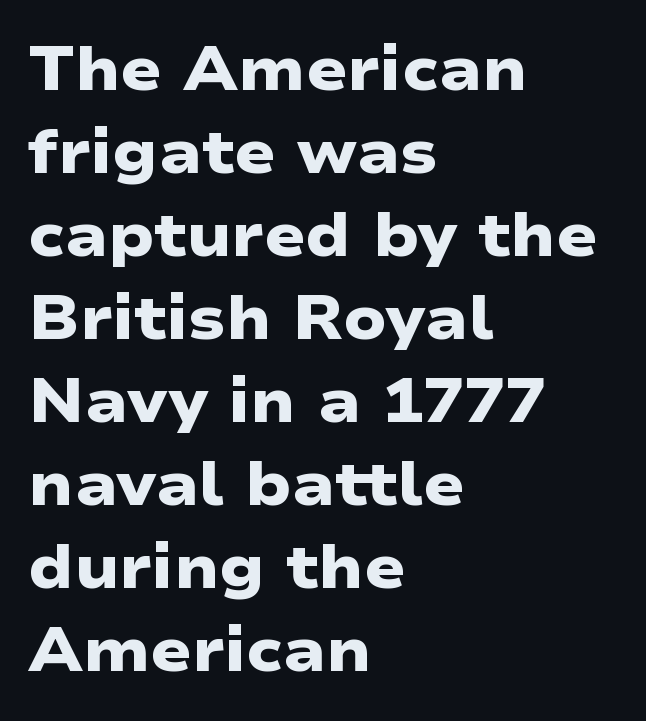
The image shows 61 px heavy, wide sans-serif type; set left-aligned, normal line spacing (1.36x), normal letter spacing, not underlined; low stroke contrast and a medium x-height.
